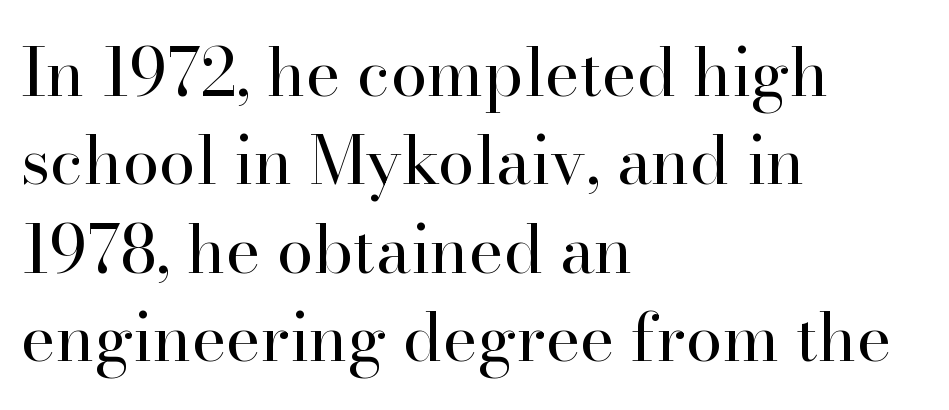
Q: Is the text bold? A: No.
Q: Is the text italic (slanted)? A: No, it is upright.
Q: Is the typeface a serif or a sans-serif typeface? A: Serif.
Q: Is the text underlined? A: No.
Q: How is the paragraph aligned? A: Left-aligned.
Q: Is the spacing between letters normal or unusually wide? A: Normal.
Q: Is the spacing between lines tight, normal or loose? A: Normal.
Q: Width (condensed, normal, or wide)? A: Normal.
Q: Stroke contrast? A: High.
Q: x-height? A: Small.
Q: Monospaced? A: No.
